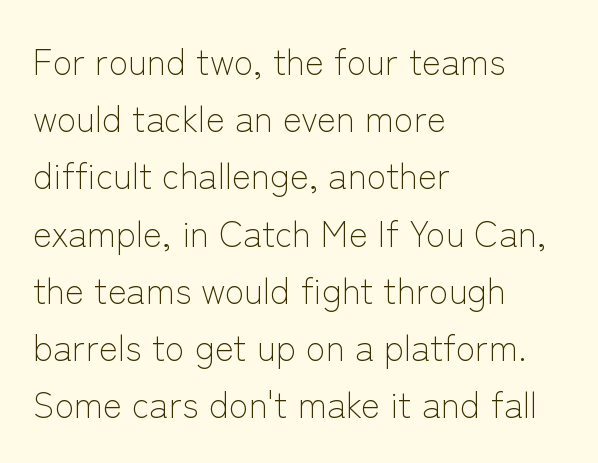
Q: Is the text bold? A: No.
Q: Is the text italic (slanted)? A: No, it is upright.
Q: Is the typeface a serif or a sans-serif typeface? A: Sans-serif.
Q: Is the text underlined? A: No.
Q: How is the paragraph aligned? A: Left-aligned.
Q: Is the spacing between letters normal or unusually wide? A: Normal.
Q: Is the spacing between lines tight, normal or loose? A: Normal.
Q: Width (condensed, normal, or wide)? A: Normal.
Q: Stroke contrast? A: Low.
Q: x-height? A: Medium.
Q: Monospaced? A: No.
